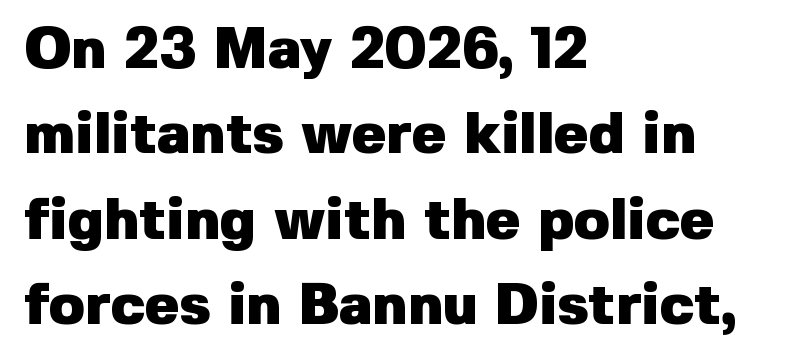
{"serif": "no", "italic": "no", "bold": "yes", "weight": "heavy", "width": "normal", "stroke_contrast": "low", "x_height": "medium", "monospaced": "no", "underline": "no", "align": "left", "line_spacing": "normal", "line_spacing_ratio": 1.47, "letter_spacing": "normal", "letter_spacing_em": 0.0, "glyph_px": 58}
